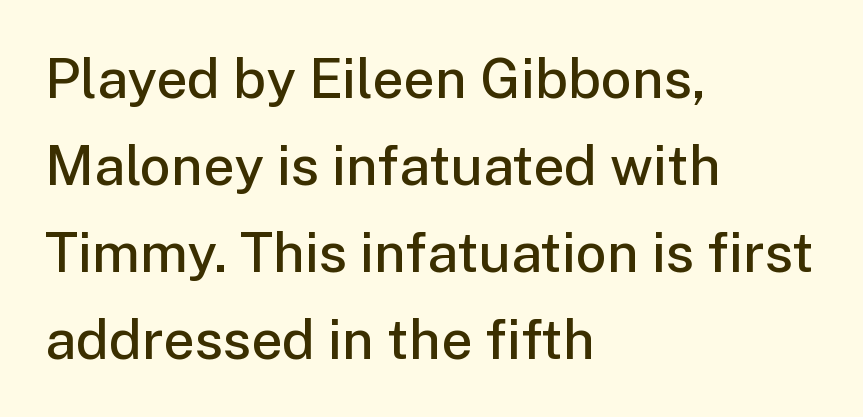
Leading: standard. In terms of letterspacing, this is plain default setting. The rendering shows plain stroke endings on the letterforms — a sans-serif design. In terms of posture, this sample is upright. Character widths vary here, with narrow letters taking less room than wide ones. The passage shown is not underscored anywhere.
